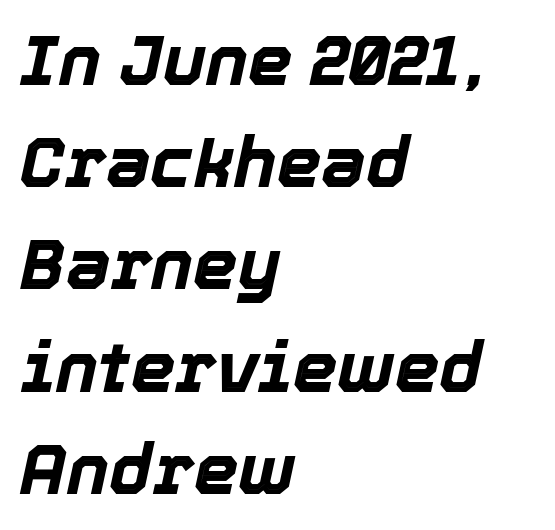
The horizontal fit of the characters is conventional and even. The passage shown is typed in a proportional face where columns would drift. Type without underlining. The setting favours the left margin, as ordinary paragraphs usually do. Designer's note — italics engaged.
